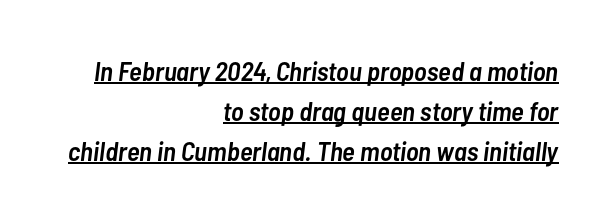
Line spacing here is normal. The face used here is rendered with its standard letterfit. I'd describe the lettering as semibold — firm but not a full bold. The rendering anchors every line to the right-hand side. Notice how a bar underscores the lettering throughout. The specimen reads as italic at a glance.
